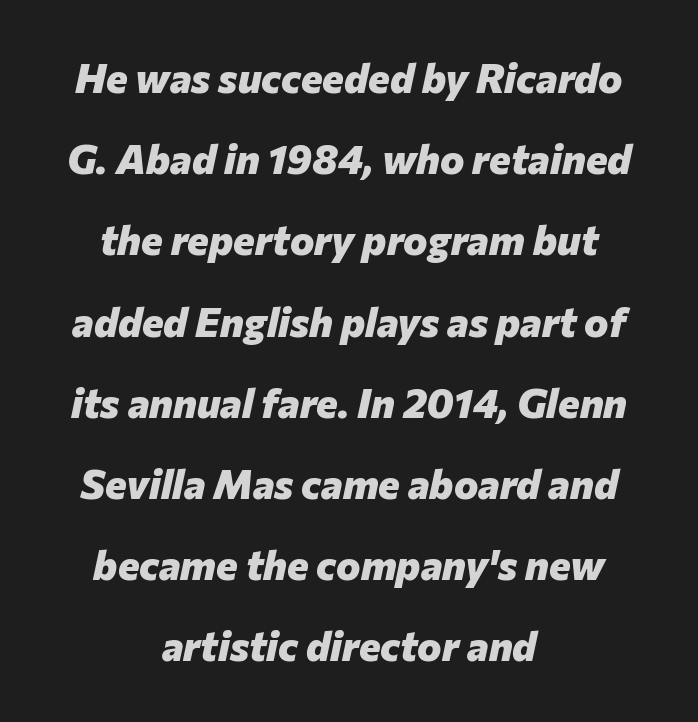
{"italic": "yes", "lean": "right", "slant_degrees": 12, "bold": "yes", "weight": "heavy", "width": "normal", "stroke_contrast": "low", "x_height": "medium", "monospaced": "no", "underline": "no", "align": "center", "line_spacing": "loose", "line_spacing_ratio": 1.98, "letter_spacing": "normal", "letter_spacing_em": 0.0, "glyph_px": 41}
